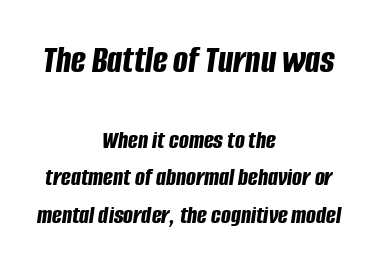
{"italic": "yes", "lean": "right", "slant_degrees": 8, "bold": "yes", "weight": "bold", "width": "condensed", "stroke_contrast": "low", "x_height": "large", "monospaced": "no", "underline": "no", "align": "center", "line_spacing": "normal", "line_spacing_ratio": 1.45, "letter_spacing": "normal", "letter_spacing_em": 0.0, "larger_block": "first", "size_ratio": 1.5, "glyph_px": 39}
